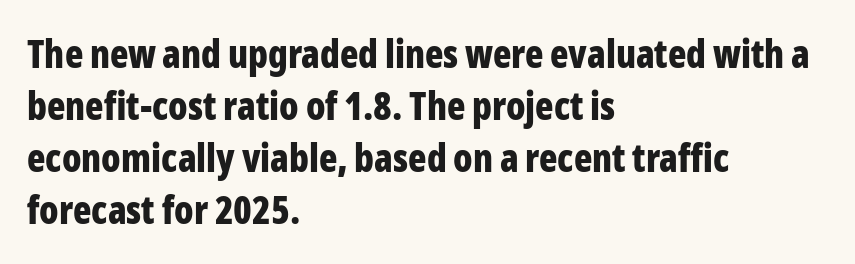
Q: Is the text bold? A: Yes.
Q: Is the text italic (slanted)? A: No, it is upright.
Q: Is the typeface a serif or a sans-serif typeface? A: Sans-serif.
Q: Is the text underlined? A: No.
Q: How is the paragraph aligned? A: Left-aligned.
Q: Is the spacing between letters normal or unusually wide? A: Normal.
Q: Is the spacing between lines tight, normal or loose? A: Normal.
Q: Width (condensed, normal, or wide)? A: Condensed.
Q: Stroke contrast? A: Low.
Q: x-height? A: Medium.
Q: Monospaced? A: No.
